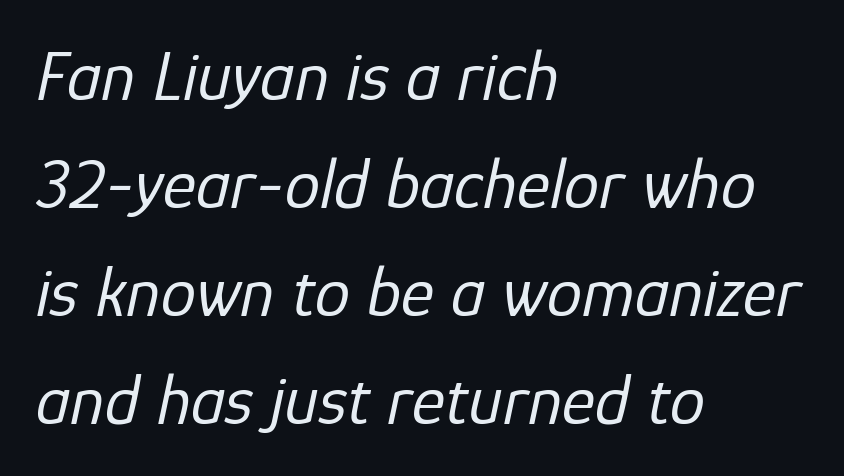
{"italic": "yes", "lean": "right", "slant_degrees": 12, "bold": "no", "weight": "regular", "width": "normal", "stroke_contrast": "low", "x_height": "medium", "monospaced": "no", "underline": "no", "align": "left", "line_spacing": "normal", "line_spacing_ratio": 1.52, "letter_spacing": "normal", "letter_spacing_em": 0.0, "glyph_px": 71}
